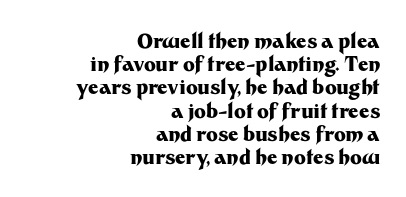
The image shows 20 px bold type, upright; set right-aligned, line spacing 1.16x, normal letter spacing, not underlined.
